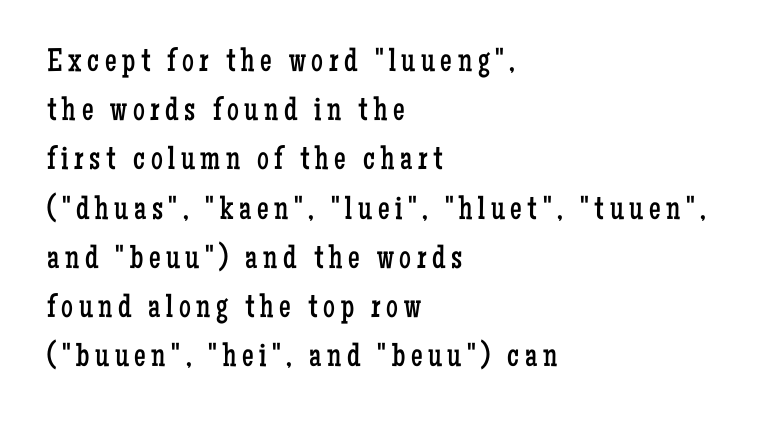
Q: Is the text bold? A: No.
Q: Is the text italic (slanted)? A: No, it is upright.
Q: Is the typeface a serif or a sans-serif typeface? A: Serif.
Q: Is the text underlined? A: No.
Q: How is the paragraph aligned? A: Left-aligned.
Q: Is the spacing between lines tight, normal or loose? A: Normal.
Q: Width (condensed, normal, or wide)? A: Condensed.
Q: Stroke contrast? A: Low.
Q: x-height? A: Medium.
Q: Monospaced? A: No.
